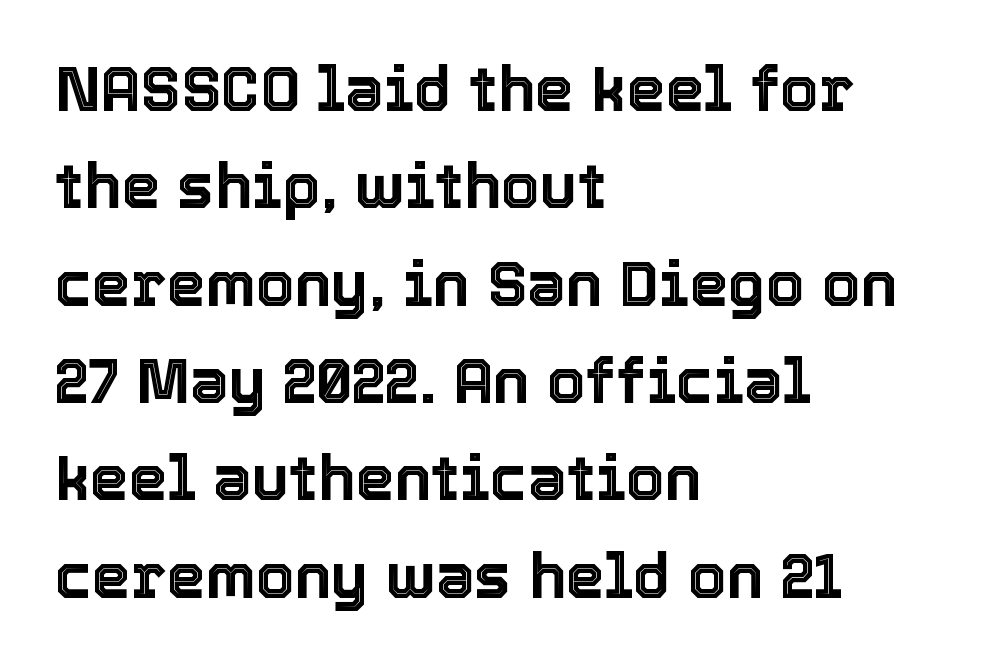
The image shows 62 px text type, upright; set left-aligned, normal line spacing (1.57x), normal letter spacing, not underlined; a medium x-height.
